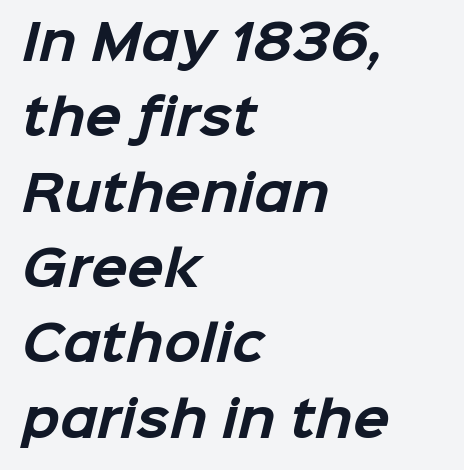
{"serif": "no", "bold": "yes", "weight": "bold", "width": "normal", "stroke_contrast": "low", "x_height": "medium", "monospaced": "no", "underline": "no", "align": "left", "line_spacing": "normal", "line_spacing_ratio": 1.57, "letter_spacing": "normal", "letter_spacing_em": 0.0, "glyph_px": 48}
